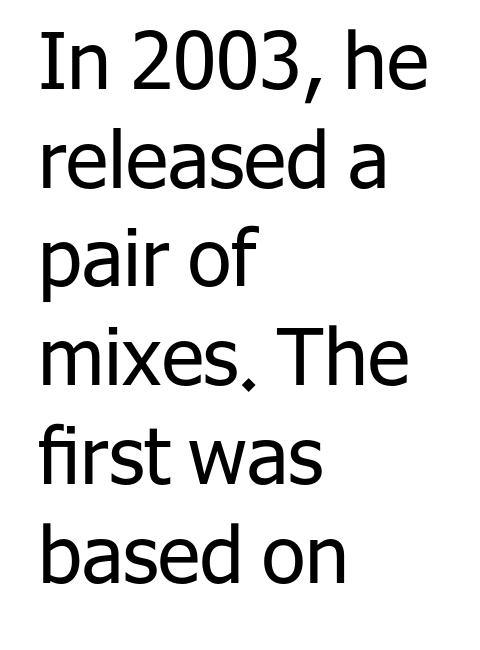
Q: Is the text bold? A: No.
Q: Is the text italic (slanted)? A: No, it is upright.
Q: Is the typeface a serif or a sans-serif typeface? A: Sans-serif.
Q: Is the text underlined? A: No.
Q: How is the paragraph aligned? A: Left-aligned.
Q: Is the spacing between letters normal or unusually wide? A: Normal.
Q: Is the spacing between lines tight, normal or loose? A: Normal.
Q: Width (condensed, normal, or wide)? A: Normal.
Q: Stroke contrast? A: Low.
Q: x-height? A: Medium.
Q: Monospaced? A: No.
